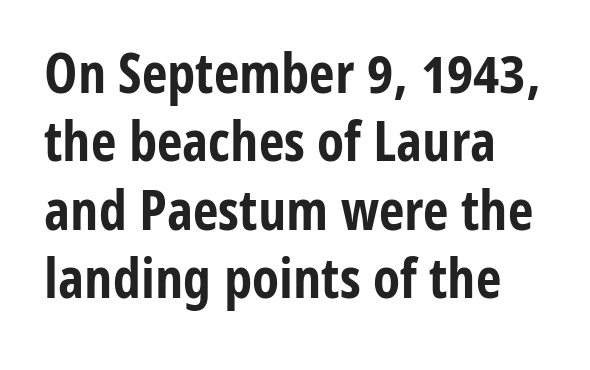
The image shows 56 px bold, condensed sans-serif type, upright; set line spacing 1.22x, normal letter spacing, not underlined; low stroke contrast and a medium x-height.
